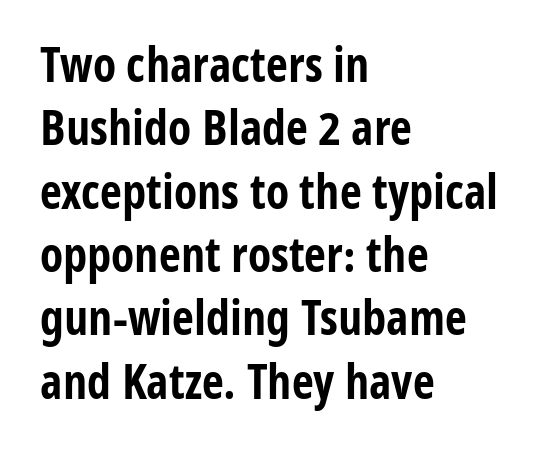
{"serif": "no", "italic": "no", "bold": "yes", "weight": "bold", "width": "condensed", "stroke_contrast": "low", "x_height": "medium", "monospaced": "no", "underline": "no", "align": "left", "line_spacing": "normal", "line_spacing_ratio": 1.32, "letter_spacing": "normal", "letter_spacing_em": 0.0, "glyph_px": 48}
